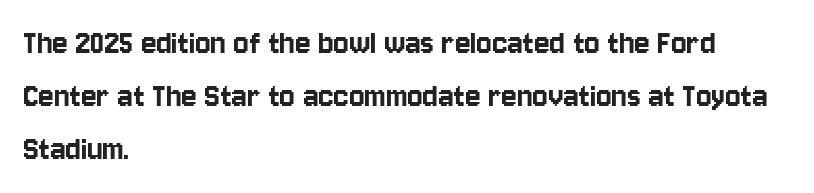
{"serif": "no", "italic": "no", "width": "condensed", "stroke_contrast": "low", "x_height": "large", "monospaced": "no", "underline": "no", "align": "left", "line_spacing": "normal", "line_spacing_ratio": 1.47, "letter_spacing": "normal", "letter_spacing_em": 0.0, "glyph_px": 36}
